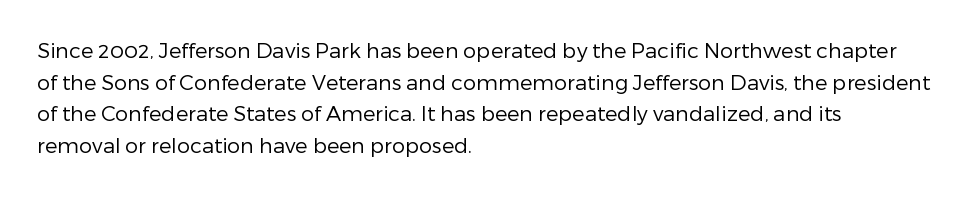
Q: Is the text bold? A: No.
Q: Is the text italic (slanted)? A: No, it is upright.
Q: Is the text underlined? A: No.
Q: How is the paragraph aligned? A: Left-aligned.
Q: Is the spacing between letters normal or unusually wide? A: Normal.
Q: Is the spacing between lines tight, normal or loose? A: Normal.
